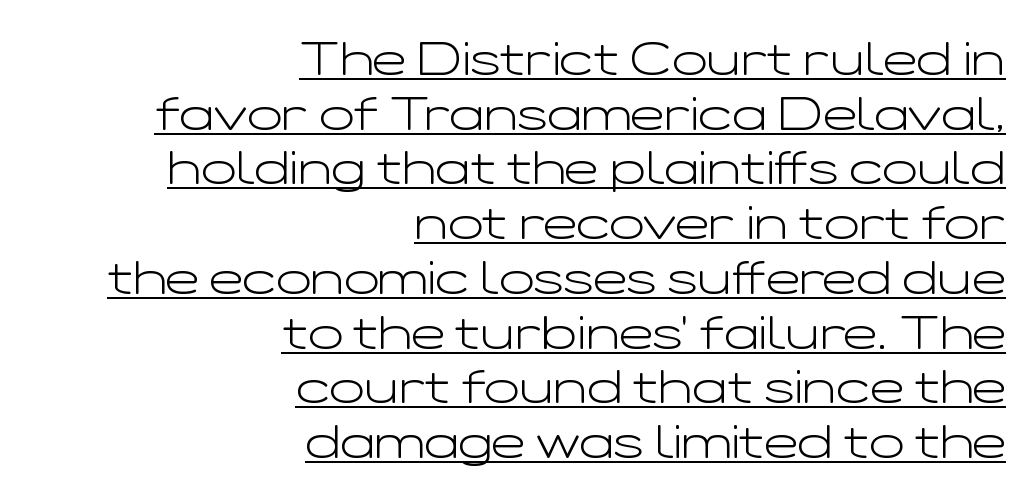
Q: Is the text bold? A: No.
Q: Is the text italic (slanted)? A: No, it is upright.
Q: Is the typeface a serif or a sans-serif typeface? A: Sans-serif.
Q: Is the text underlined? A: Yes.
Q: How is the paragraph aligned? A: Right-aligned.
Q: Is the spacing between letters normal or unusually wide? A: Normal.
Q: Width (condensed, normal, or wide)? A: Wide.
Q: Stroke contrast? A: Low.
Q: x-height? A: Medium.
Q: Monospaced? A: No.
